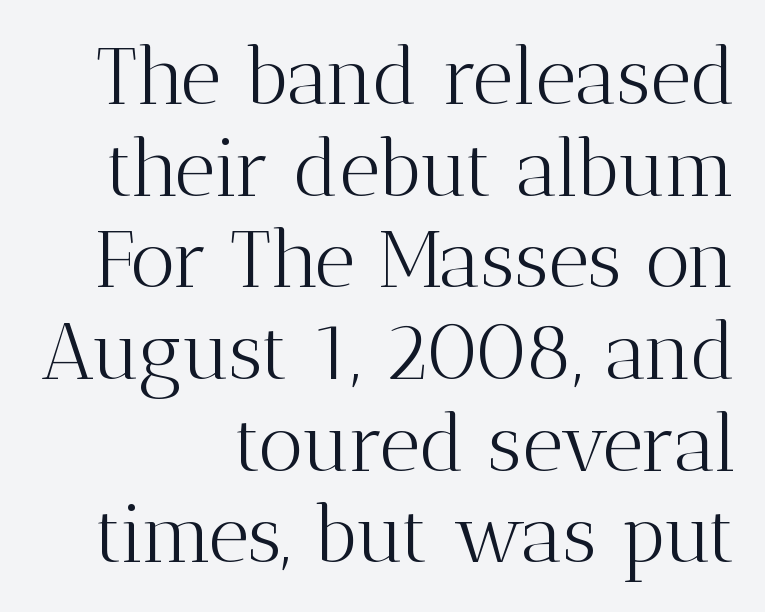
The image shows 79 px light serif type, upright; set right-aligned, line spacing 1.16x, normal letter spacing, not underlined; medium stroke contrast and a medium x-height.
